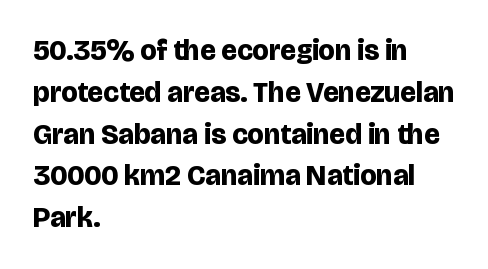
{"serif": "no", "italic": "no", "bold": "yes", "weight": "bold", "width": "normal", "stroke_contrast": "low", "x_height": "large", "monospaced": "no", "underline": "no", "align": "left", "line_spacing": "normal", "line_spacing_ratio": 1.44, "letter_spacing": "normal", "letter_spacing_em": 0.0, "glyph_px": 29}
